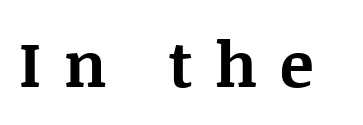
Q: Is the text bold? A: Yes.
Q: Is the text italic (slanted)? A: No, it is upright.
Q: Is the typeface a serif or a sans-serif typeface? A: Serif.
Q: Is the text underlined? A: No.
Q: Is the spacing between letters normal or unusually wide? A: Unusually wide.
Q: Width (condensed, normal, or wide)? A: Normal.
Q: Stroke contrast? A: Medium.
Q: x-height? A: Large.
Q: Monospaced? A: No.
